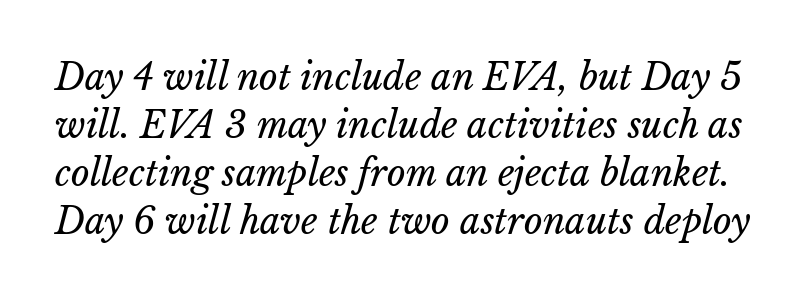
The image shows 36 px regular-weight type; set normal line spacing (1.33x), normal letter spacing, not underlined; low stroke contrast and a medium x-height.
